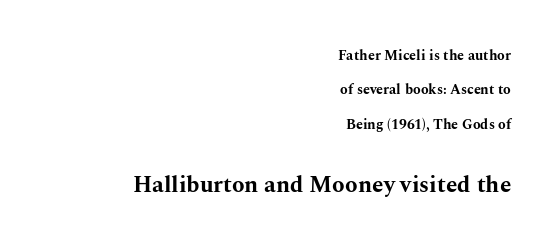
Italic: no, the glyphs are upright roman. The setting favours the right margin, as signatures and pull-quotes sometimes do. The sample has been set heavy, in full bold. Is there much room between lines? Yes — plenty of vertical air separates them. The letterforms sit shoulder to shoulder at normal distance. Larger block? The one below; the one above is distinctly smaller.
